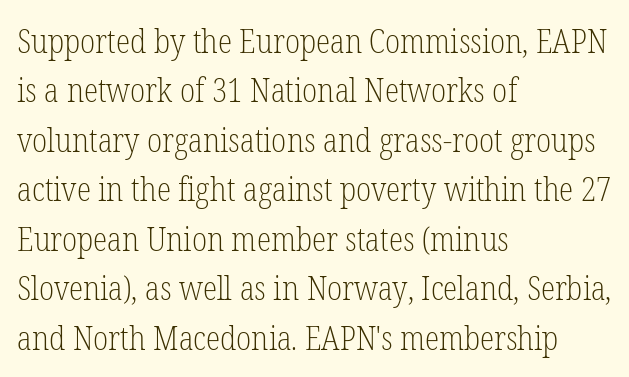
The image shows 33 px light, condensed serif type, upright; set left-aligned, normal line spacing (1.5x), normal letter spacing, not underlined; low stroke contrast and a medium x-height.
